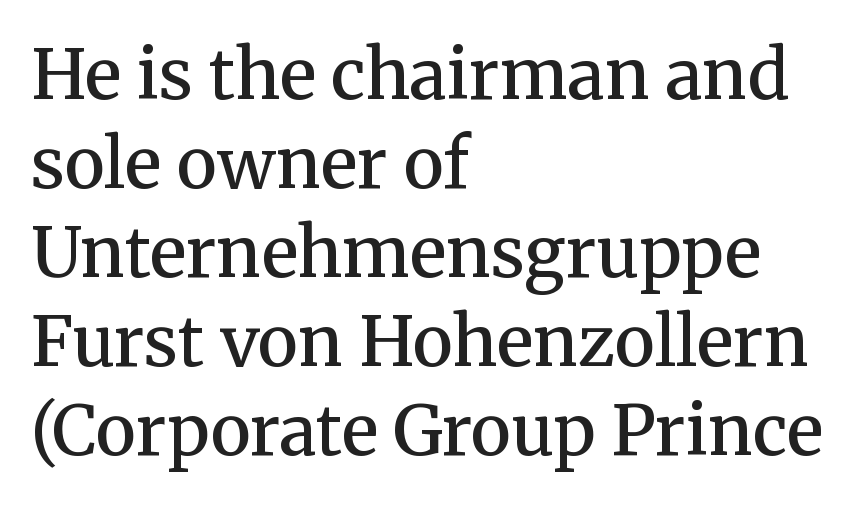
{"serif": "yes", "italic": "no", "bold": "semi", "weight": "semibold", "width": "normal", "stroke_contrast": "medium", "x_height": "medium", "monospaced": "no", "underline": "no", "align": "left", "line_spacing": "normal", "line_spacing_ratio": 1.29, "letter_spacing": "normal", "letter_spacing_em": 0.0, "glyph_px": 69}
